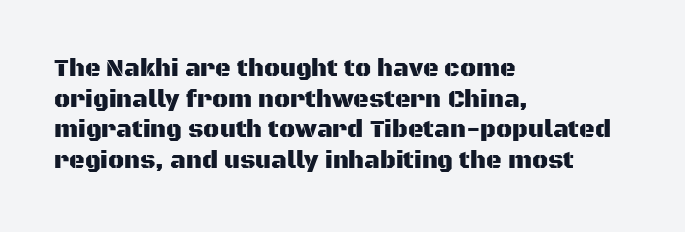
{"italic": "no", "underline": "no", "align": "left", "line_spacing": "normal", "line_spacing_ratio": 1.28, "letter_spacing": "normal", "letter_spacing_em": 0.0, "glyph_px": 24}
